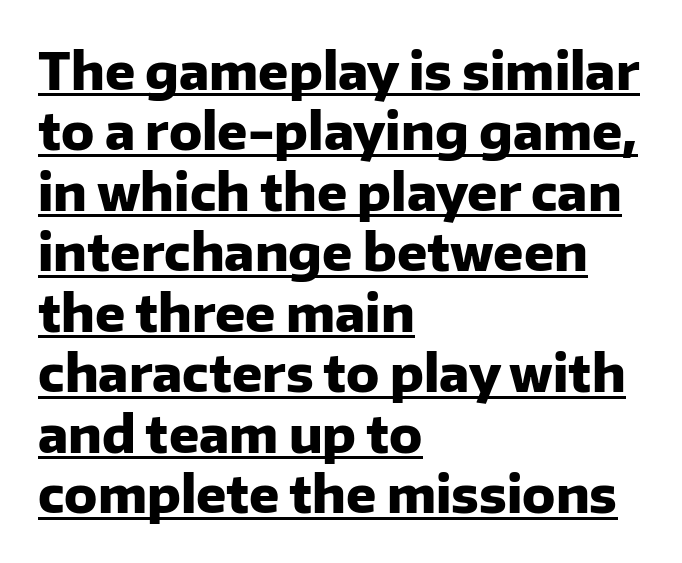
{"serif": "no", "italic": "no", "bold": "yes", "weight": "heavy", "width": "normal", "stroke_contrast": "low", "x_height": "medium", "monospaced": "no", "underline": "yes", "align": "left", "line_spacing_ratio": 1.21, "letter_spacing": "normal", "letter_spacing_em": 0.0, "glyph_px": 50}
